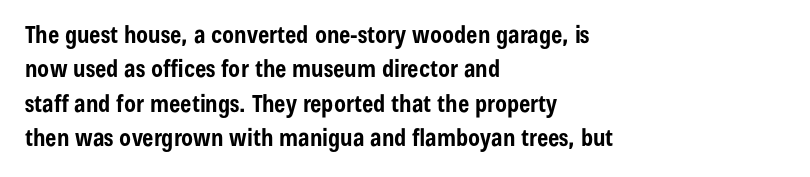
The image shows 24 px bold type, upright; set left-aligned, normal line spacing (1.43x), normal letter spacing, not underlined.
